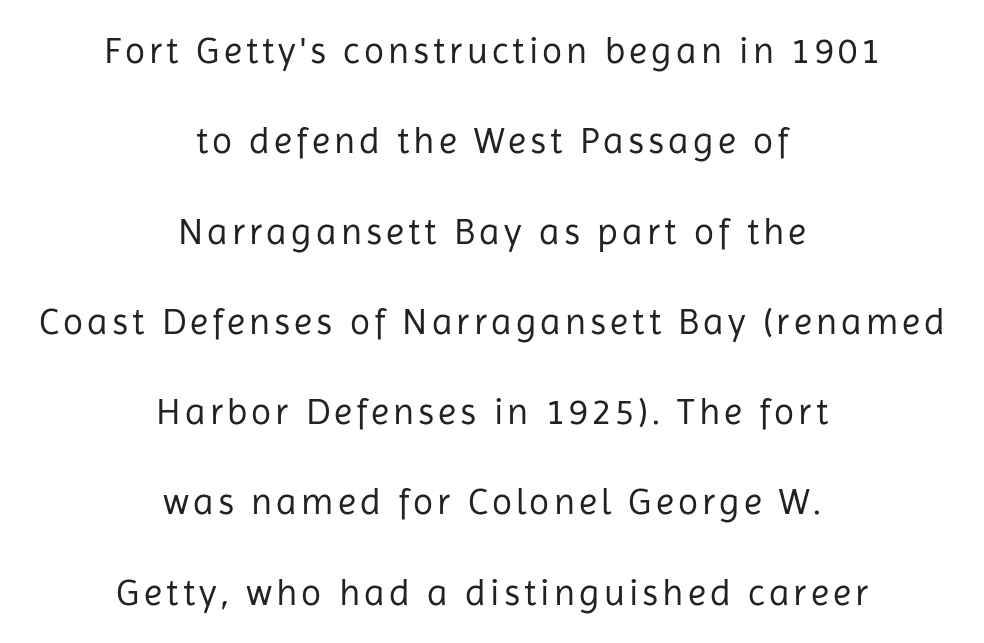
The image shows 37 px regular-weight sans-serif type, upright; set centered, loose line spacing (2.44x), not underlined; low stroke contrast and a medium x-height.
